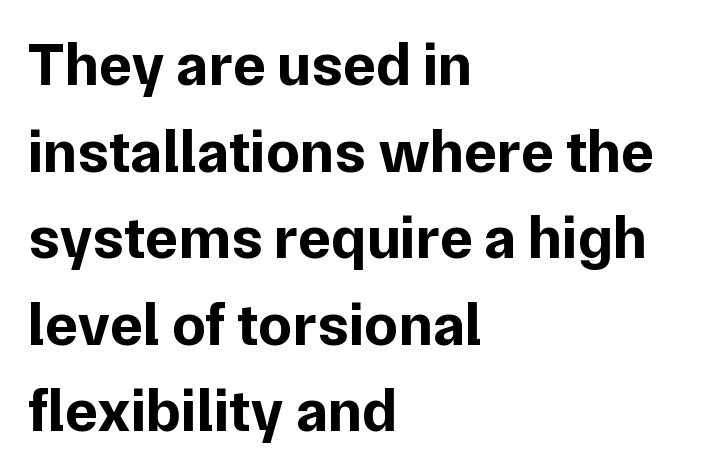
{"serif": "no", "italic": "no", "bold": "yes", "weight": "bold", "width": "normal", "stroke_contrast": "low", "x_height": "medium", "monospaced": "no", "underline": "no", "align": "left", "line_spacing": "normal", "line_spacing_ratio": 1.42, "letter_spacing": "normal", "letter_spacing_em": 0.0, "glyph_px": 61}
